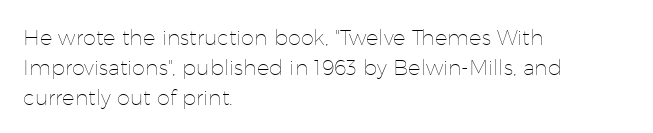
The image shows 21 px text type, upright; set left-aligned, normal line spacing (1.42x), normal letter spacing, not underlined.
